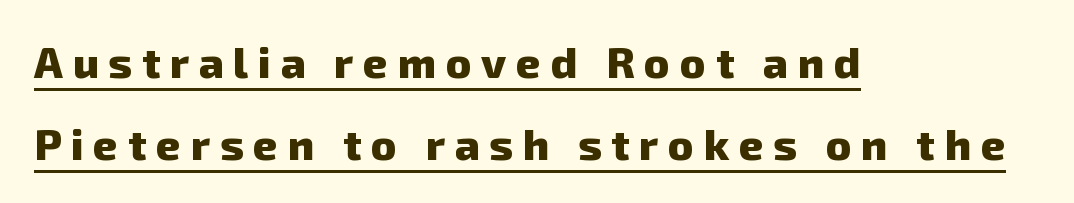
A dark, heavy texture on the line: the type is bold. Glyph-to-glyph distance is far greater than everyday printed text. Classification — sans serif. The lines in this sample share a left origin and differ only in where they stop. Vertical spacing — loose.
